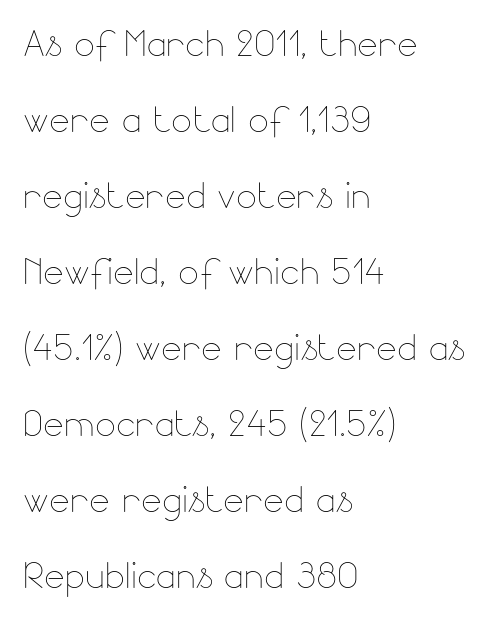
Proportional: the letters do not fall into vertical columns. Characters remain perfectly vertical along every line. The space beneath each line is pristine and unruled. Short and long lines alike share a common starting point at left. The passage shown has conventional tracking throughout.
